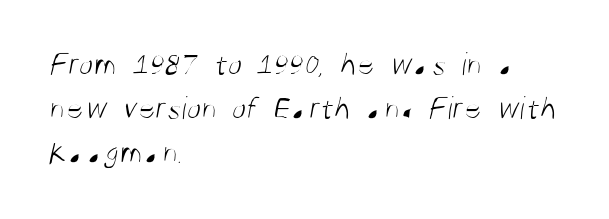
Q: Is the text bold? A: No.
Q: Is the typeface a serif or a sans-serif typeface? A: Sans-serif.
Q: Is the text underlined? A: No.
Q: How is the paragraph aligned? A: Left-aligned.
Q: Is the spacing between letters normal or unusually wide? A: Normal.
Q: Is the spacing between lines tight, normal or loose? A: Normal.
Q: Width (condensed, normal, or wide)? A: Condensed.
Q: Stroke contrast? A: Medium.
Q: x-height? A: Large.
Q: Monospaced? A: No.
